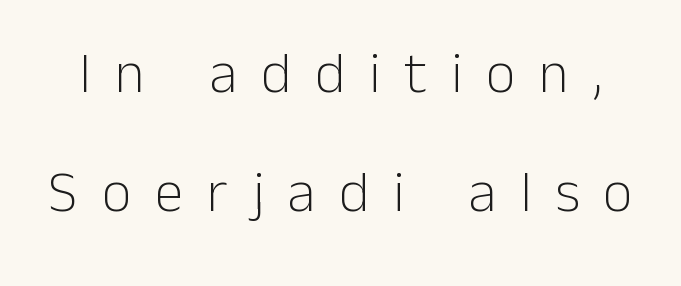
Q: Is the text bold? A: No.
Q: Is the text italic (slanted)? A: No, it is upright.
Q: Is the typeface a serif or a sans-serif typeface? A: Sans-serif.
Q: Is the text underlined? A: No.
Q: Is the spacing between letters normal or unusually wide? A: Unusually wide.
Q: Is the spacing between lines tight, normal or loose? A: Loose.
Q: Width (condensed, normal, or wide)? A: Normal.
Q: Stroke contrast? A: Low.
Q: x-height? A: Medium.
Q: Monospaced? A: No.
